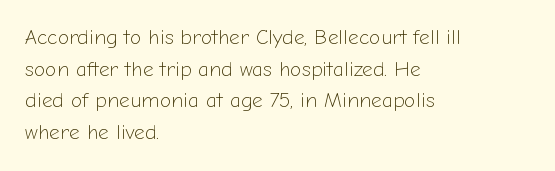
The image shows 21 px text type, upright; set left-aligned, normal line spacing (1.51x), normal letter spacing, not underlined.
